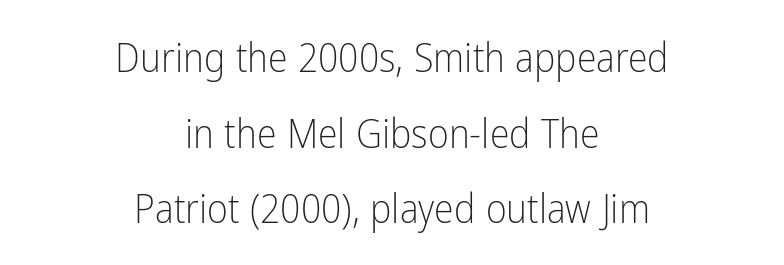
Q: Is the text bold? A: No.
Q: Is the text italic (slanted)? A: No, it is upright.
Q: Is the typeface a serif or a sans-serif typeface? A: Sans-serif.
Q: Is the text underlined? A: No.
Q: How is the paragraph aligned? A: Centered.
Q: Is the spacing between letters normal or unusually wide? A: Normal.
Q: Width (condensed, normal, or wide)? A: Condensed.
Q: Stroke contrast? A: Low.
Q: x-height? A: Medium.
Q: Monospaced? A: No.
